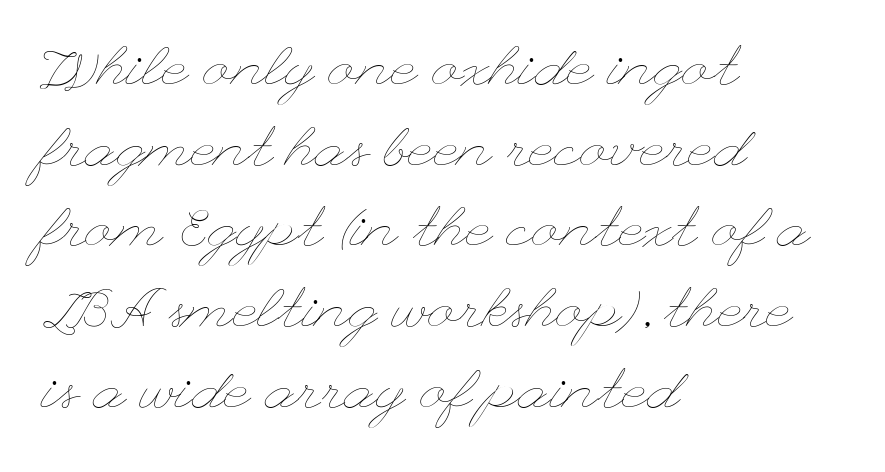
The image shows 56 px thin, wide type; set left-aligned, normal line spacing (1.44x), normal letter spacing, not underlined; low stroke contrast and a small x-height.
